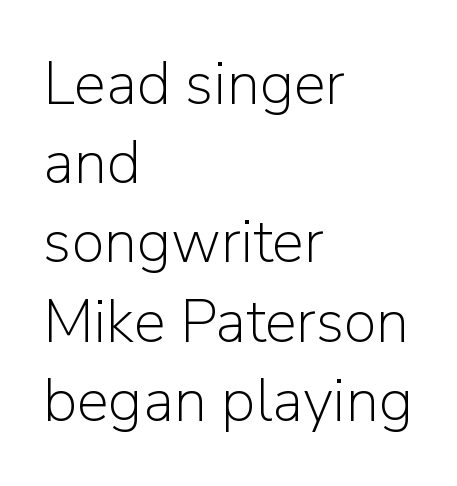
{"serif": "no", "italic": "no", "bold": "no", "weight": "light", "width": "normal", "stroke_contrast": "low", "x_height": "medium", "monospaced": "no", "underline": "no", "align": "left", "line_spacing": "normal", "line_spacing_ratio": 1.32, "letter_spacing": "normal", "letter_spacing_em": 0.0, "glyph_px": 60}
